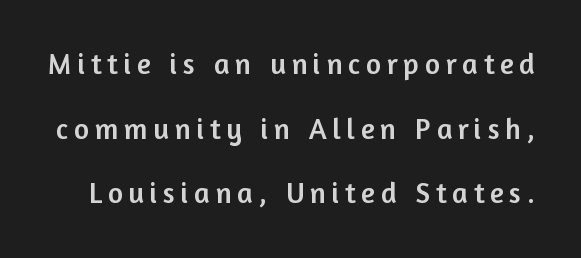
The image shows 29 px sans-serif type, upright; set loose line spacing (2.23x), unusually wide letter spacing (+0.2 em), not underlined; low stroke contrast and a medium x-height.
